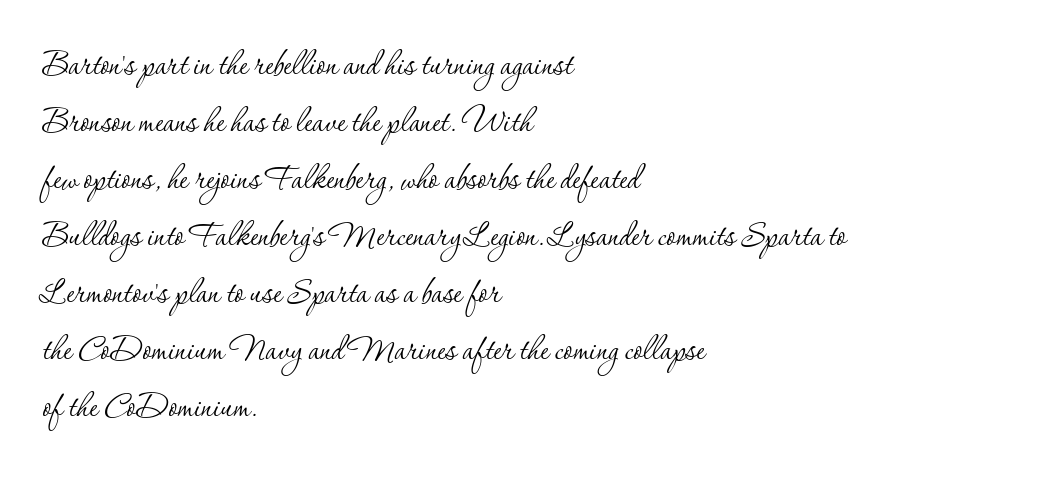
{"serif": "yes", "bold": "no", "weight": "thin", "width": "normal", "stroke_contrast": "low", "x_height": "small", "monospaced": "no", "underline": "no", "align": "left", "line_spacing": "normal", "line_spacing_ratio": 1.39, "letter_spacing": "normal", "letter_spacing_em": 0.0, "glyph_px": 41}
